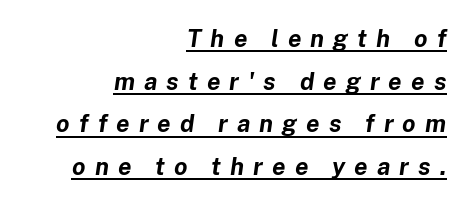
The image shows 24 px bold type, italic (leaning right); set right-aligned, line spacing 1.78x, unusually wide letter spacing (+0.38 em), underlined.
